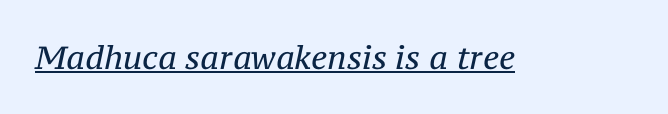
{"serif": "yes", "italic": "yes", "lean": "right", "slant_degrees": 12, "bold": "no", "weight": "regular", "width": "normal", "stroke_contrast": "medium", "x_height": "medium", "monospaced": "no", "underline": "yes", "letter_spacing": "normal", "letter_spacing_em": 0.0, "glyph_px": 32}
